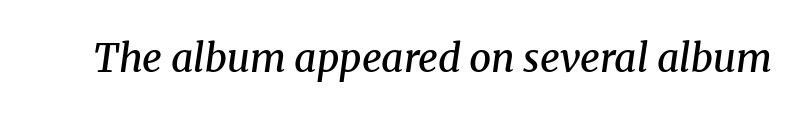
{"serif": "yes", "italic": "yes", "lean": "right", "slant_degrees": 8, "bold": "semi", "weight": "semibold", "width": "normal", "stroke_contrast": "medium", "x_height": "medium", "monospaced": "no", "underline": "no", "letter_spacing": "normal", "letter_spacing_em": 0.0, "glyph_px": 39}
